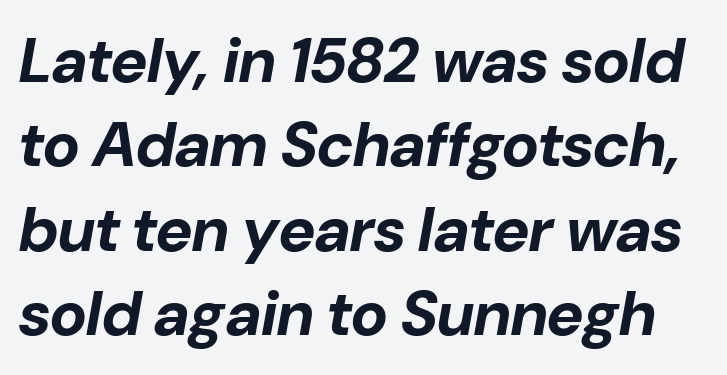
Standard letterfit; no display-style spreading of the glyphs. The passage shown is typed in a proportional face where columns would drift. The vertical gap from one line to the next is medium. No word sits above an underline.
